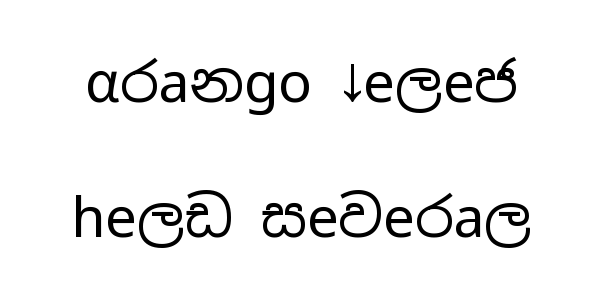
These lines keep a tight, regular rhythm from letter to letter. The font family rendered here belongs to the sans-serif group. The specimen omits any rule beneath the text block's lines. Unbolded letterforms with no extra heft.
